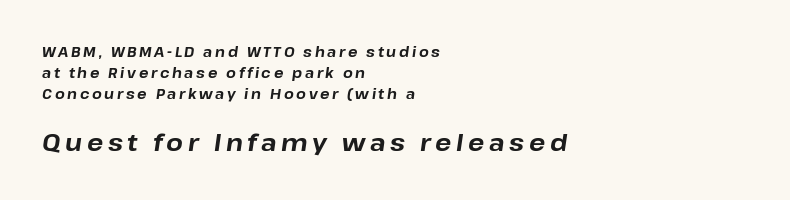
Q: Is the text bold? A: Yes.
Q: Is the text italic (slanted)? A: Yes, it leans right by about 8 degrees.
Q: Is the text underlined? A: No.
Q: How is the paragraph aligned? A: Left-aligned.
Q: Is the spacing between lines tight, normal or loose? A: Normal.
Q: Which block of text is set in a larger size, the first (top) or the second (bottom)? A: The second (bottom) one.
